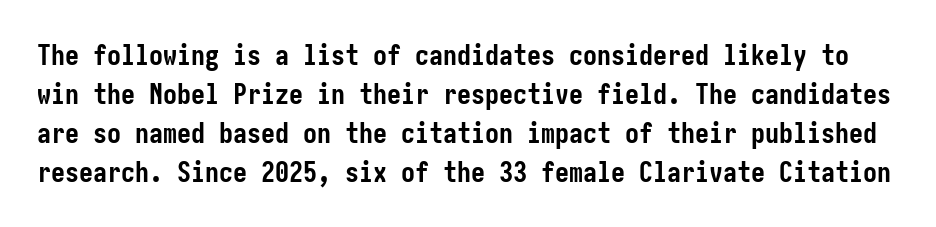
Q: Is the text bold? A: Yes.
Q: Is the text italic (slanted)? A: No, it is upright.
Q: Is the typeface a serif or a sans-serif typeface? A: Sans-serif.
Q: Is the text underlined? A: No.
Q: Is the spacing between letters normal or unusually wide? A: Normal.
Q: Is the spacing between lines tight, normal or loose? A: Normal.
Q: Width (condensed, normal, or wide)? A: Condensed.
Q: Stroke contrast? A: Low.
Q: x-height? A: Medium.
